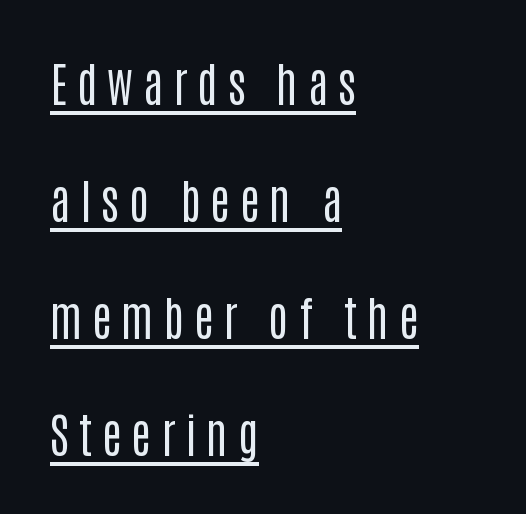
The image shows 47 px regular-weight, condensed sans-serif type, upright; set left-aligned, loose line spacing (2.49x), unusually wide letter spacing (+0.21 em), underlined; low stroke contrast and a large x-height.
